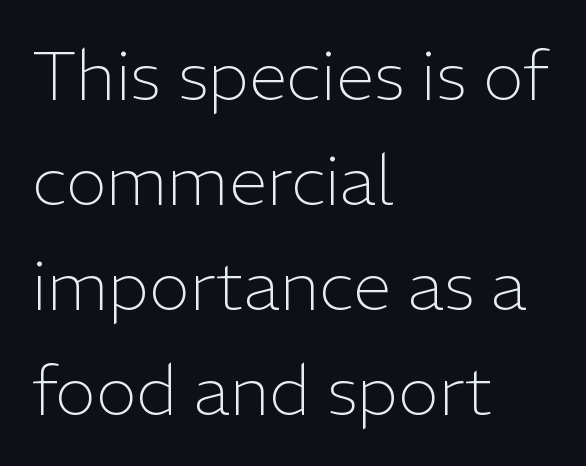
{"serif": "no", "italic": "no", "bold": "no", "weight": "light", "width": "normal", "stroke_contrast": "low", "x_height": "medium", "monospaced": "no", "underline": "no", "align": "left", "line_spacing": "normal", "line_spacing_ratio": 1.52, "letter_spacing": "normal", "letter_spacing_em": 0.0, "glyph_px": 69}
